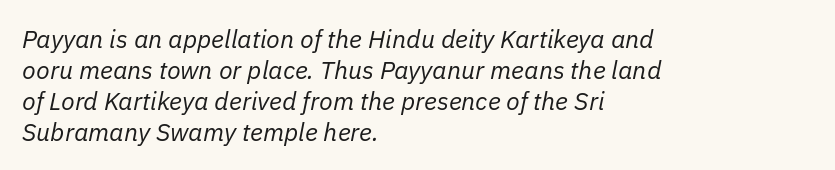
{"italic": "yes", "lean": "right", "slant_degrees": 11, "bold": "no", "underline": "no", "align": "left", "line_spacing_ratio": 1.24, "letter_spacing": "normal", "letter_spacing_em": 0.0, "glyph_px": 25}
